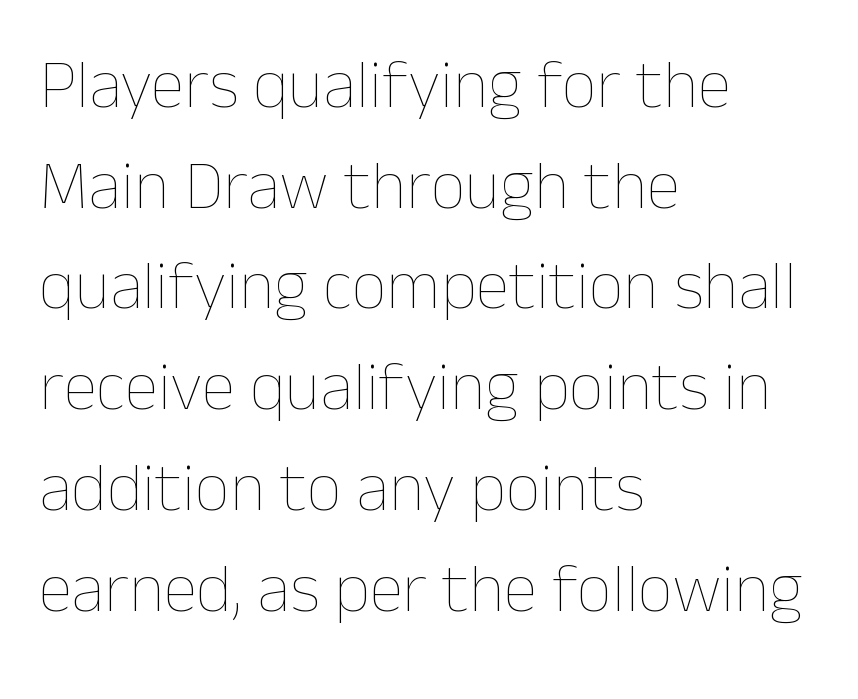
Words float on clear page, feet unadorned. The typography opts for an upright posture over an oblique one. This sample has the flowing, uneven cadence of proportional lettering. Stems here are at most as thick as an everyday book face. All the whitespace from short lines collects on the right.
